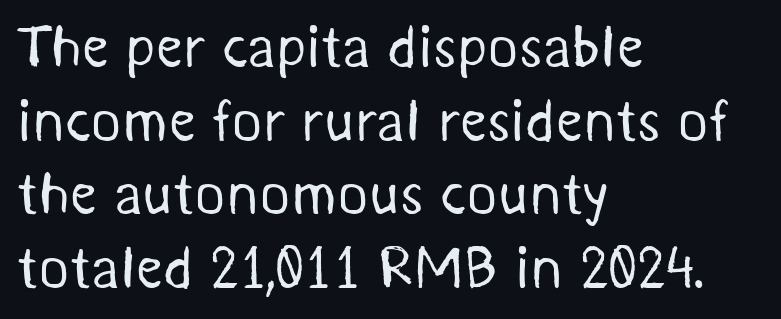
This rendering leaves character spacing at its baseline value. Observe the absence of serifs on each vertical stroke in this sample. The foot of each line stays bare and open. Varying glyph widths throughout — classic text-font behaviour.
